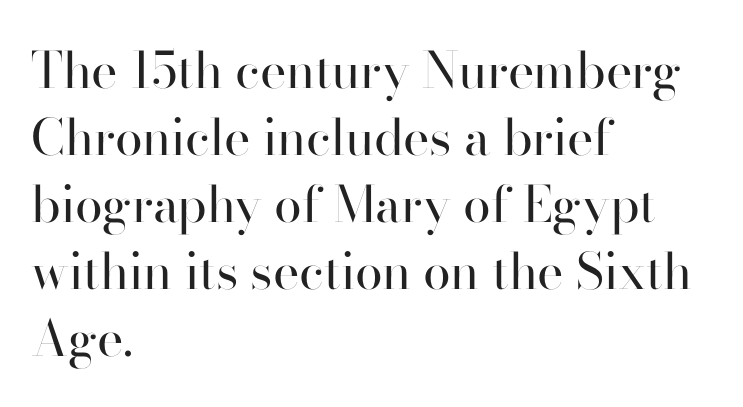
Q: Is the text bold? A: No.
Q: Is the text italic (slanted)? A: No, it is upright.
Q: Is the typeface a serif or a sans-serif typeface? A: Sans-serif.
Q: Is the text underlined? A: No.
Q: How is the paragraph aligned? A: Left-aligned.
Q: Is the spacing between letters normal or unusually wide? A: Normal.
Q: Is the spacing between lines tight, normal or loose? A: Normal.
Q: Width (condensed, normal, or wide)? A: Normal.
Q: Stroke contrast? A: High.
Q: x-height? A: Small.
Q: Monospaced? A: No.
